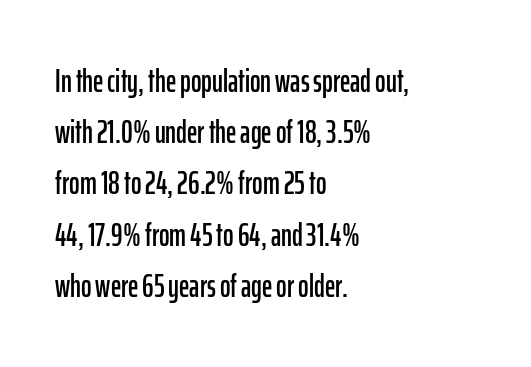
The image shows 32 px condensed sans-serif type, upright; set left-aligned, normal line spacing (1.6x), normal letter spacing, not underlined; low stroke contrast and a medium x-height.
